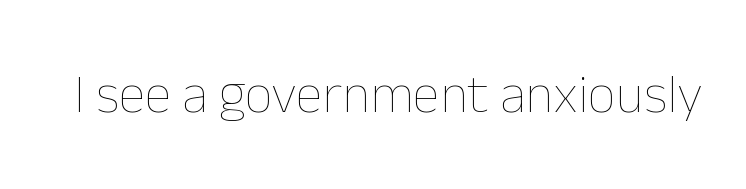
{"italic": "no", "bold": "no", "weight": "thin", "width": "normal", "stroke_contrast": "low", "x_height": "medium", "monospaced": "no", "underline": "no", "letter_spacing": "normal", "letter_spacing_em": 0.0, "glyph_px": 55}
